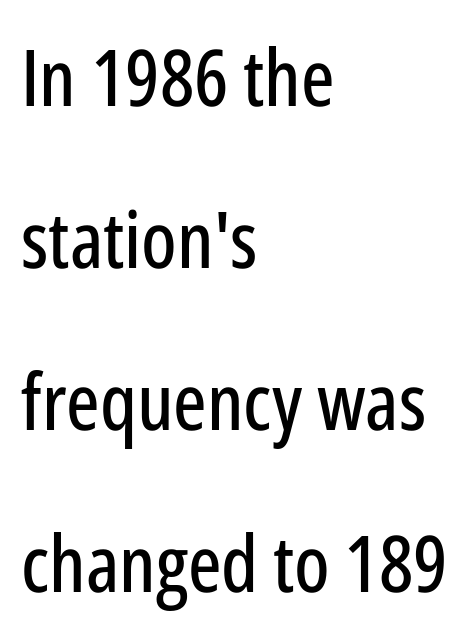
The image shows 79 px condensed sans-serif type, upright; set left-aligned, loose line spacing (2.05x), normal letter spacing, not underlined; low stroke contrast and a medium x-height.
